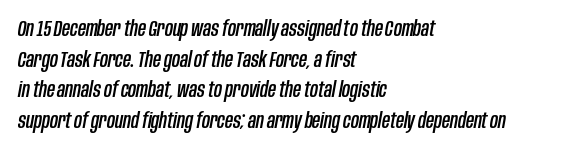
The image shows 22 px text type, italic (leaning right); set left-aligned, normal line spacing (1.39x), normal letter spacing, not underlined.
